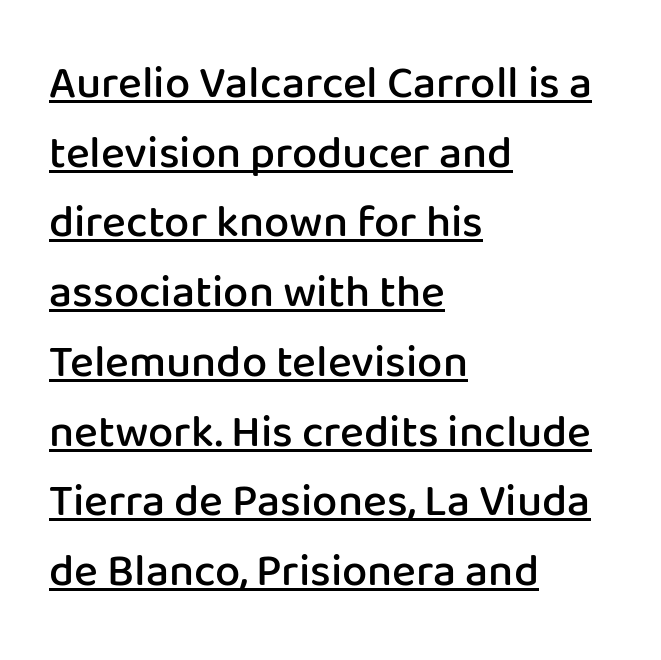
{"serif": "no", "italic": "no", "bold": "semi", "weight": "semibold", "width": "normal", "stroke_contrast": "low", "x_height": "medium", "monospaced": "no", "underline": "yes", "align": "left", "line_spacing": "normal", "line_spacing_ratio": 1.55, "letter_spacing": "normal", "letter_spacing_em": 0.0, "glyph_px": 45}
